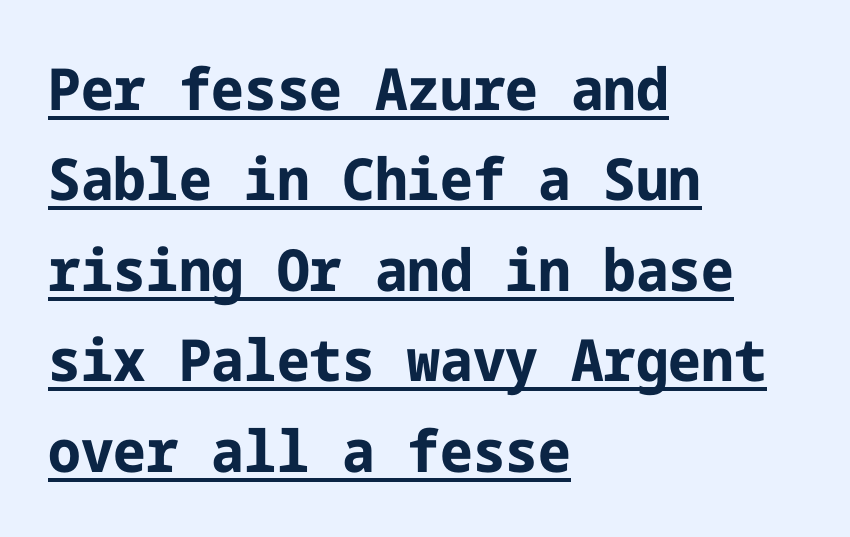
Q: Is the text bold? A: Yes.
Q: Is the text italic (slanted)? A: No, it is upright.
Q: Is the typeface a serif or a sans-serif typeface? A: Sans-serif.
Q: Is the text underlined? A: Yes.
Q: How is the paragraph aligned? A: Left-aligned.
Q: Is the spacing between letters normal or unusually wide? A: Normal.
Q: Is the spacing between lines tight, normal or loose? A: Normal.
Q: Width (condensed, normal, or wide)? A: Normal.
Q: Stroke contrast? A: Low.
Q: x-height? A: Medium.
